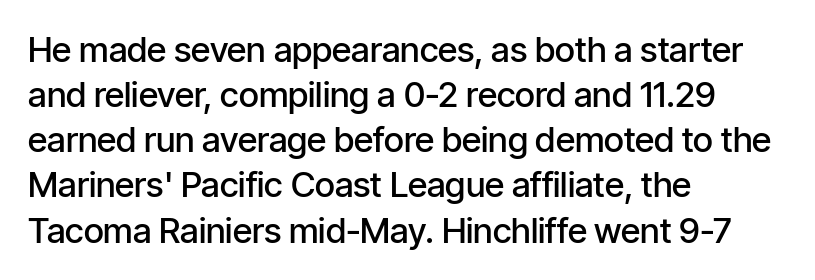
Q: Is the text bold? A: Semi-bold.
Q: Is the text italic (slanted)? A: No, it is upright.
Q: Is the typeface a serif or a sans-serif typeface? A: Sans-serif.
Q: Is the text underlined? A: No.
Q: How is the paragraph aligned? A: Left-aligned.
Q: Is the spacing between letters normal or unusually wide? A: Normal.
Q: Is the spacing between lines tight, normal or loose? A: Normal.
Q: Width (condensed, normal, or wide)? A: Condensed.
Q: Stroke contrast? A: Low.
Q: x-height? A: Medium.
Q: Monospaced? A: No.
